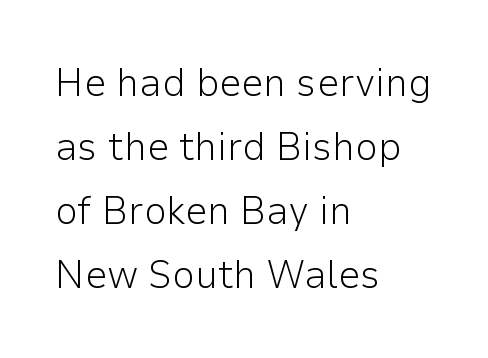
Is the letter spacing exaggerated? No — it looks like the ordinary default. The designer went with a sans here, leaving each stem footless. Weight: in the light-to-regular range. The space between consecutive lines is moderate.
